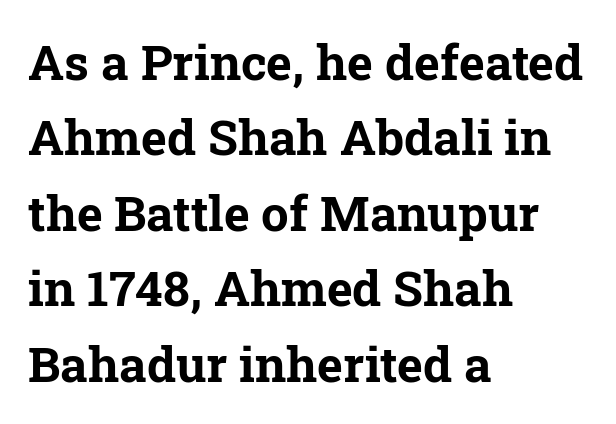
{"serif": "yes", "italic": "no", "bold": "yes", "weight": "bold", "width": "normal", "stroke_contrast": "low", "x_height": "medium", "monospaced": "no", "underline": "no", "align": "left", "line_spacing": "normal", "line_spacing_ratio": 1.54, "letter_spacing": "normal", "letter_spacing_em": 0.0, "glyph_px": 49}
